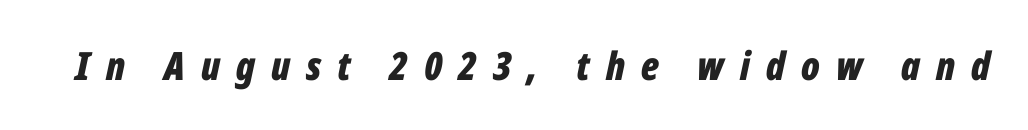
If you drew a line through each stem, it would be angled. The font is running at its bold setting. The area under the type is left untouched. You could not count columns in this text — the font is proportionally spaced. Tracking here is generous; glyphs stand well apart from one another.
